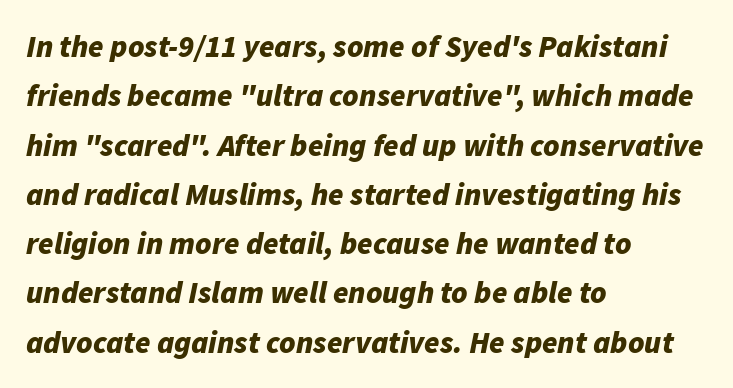
Check the space under the baseline: it is left empty. Every character sits at an angle, as italics do. In terms of leading, this rendering sits right in the middle. The passage shown is typed in a proportional face where columns would drift. Compared with an ordinary text face, these strokes are far heavier — a full bold.
